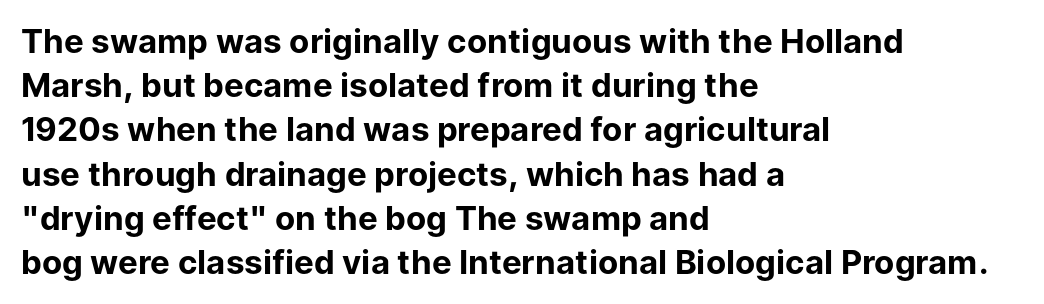
A dark, heavy texture on the line: the type is bold. Do the characters align in a grid? No, the font is proportional. Characters follow at the spacing the type designer built in. The type sits square on the baseline with zero lean. Clear beneath every line of the passage. The rendering anchors every line to the left-hand side.
